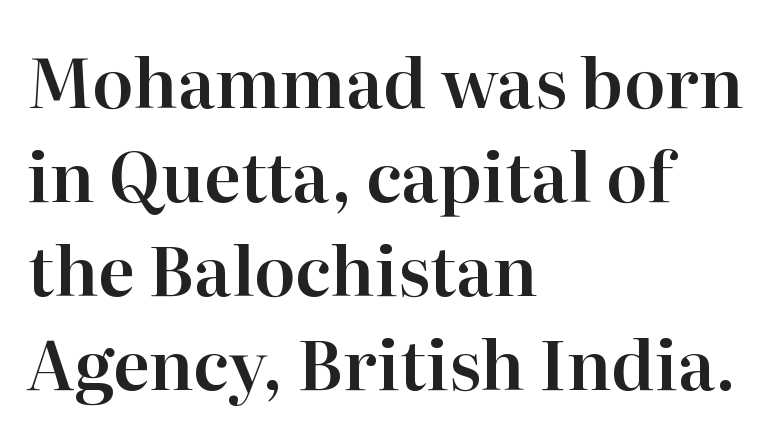
{"serif": "yes", "italic": "no", "width": "normal", "stroke_contrast": "high", "x_height": "medium", "monospaced": "no", "underline": "no", "align": "left", "line_spacing": "normal", "line_spacing_ratio": 1.38, "letter_spacing": "normal", "letter_spacing_em": 0.0, "glyph_px": 68}
